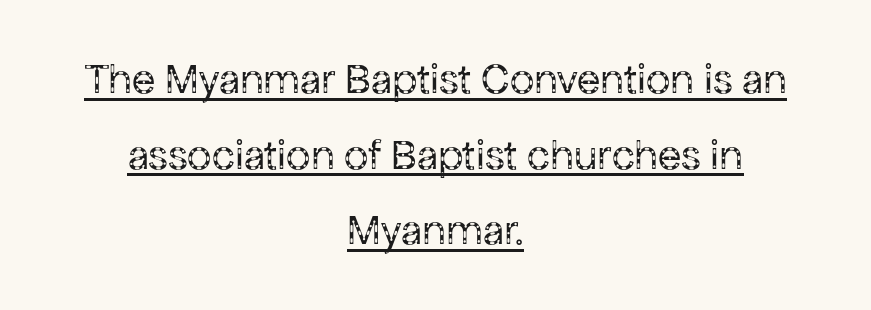
{"serif": "no", "italic": "no", "bold": "no", "weight": "regular", "width": "normal", "stroke_contrast": "low", "x_height": "medium", "monospaced": "no", "underline": "yes", "align": "center", "line_spacing_ratio": 1.76, "letter_spacing": "normal", "letter_spacing_em": 0.0, "glyph_px": 43}
